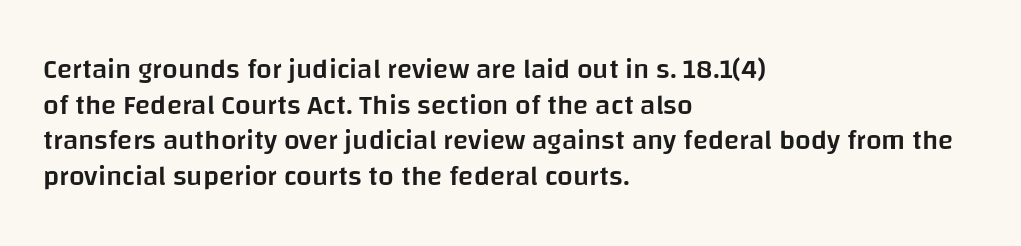
Q: Is the text bold? A: Semi-bold.
Q: Is the text italic (slanted)? A: No, it is upright.
Q: Is the typeface a serif or a sans-serif typeface? A: Sans-serif.
Q: Is the text underlined? A: No.
Q: How is the paragraph aligned? A: Left-aligned.
Q: Is the spacing between letters normal or unusually wide? A: Normal.
Q: Is the spacing between lines tight, normal or loose? A: Normal.
Q: Width (condensed, normal, or wide)? A: Normal.
Q: Stroke contrast? A: Low.
Q: x-height? A: Large.
Q: Monospaced? A: No.
